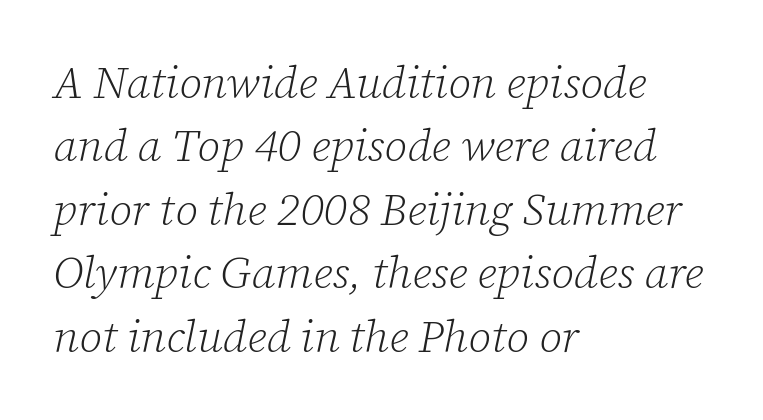
Q: Is the text bold? A: No.
Q: Is the text italic (slanted)? A: Yes, it leans right by about 12 degrees.
Q: Is the typeface a serif or a sans-serif typeface? A: Serif.
Q: Is the text underlined? A: No.
Q: How is the paragraph aligned? A: Left-aligned.
Q: Is the spacing between letters normal or unusually wide? A: Normal.
Q: Is the spacing between lines tight, normal or loose? A: Normal.
Q: Width (condensed, normal, or wide)? A: Normal.
Q: Stroke contrast? A: Low.
Q: x-height? A: Medium.
Q: Monospaced? A: No.
